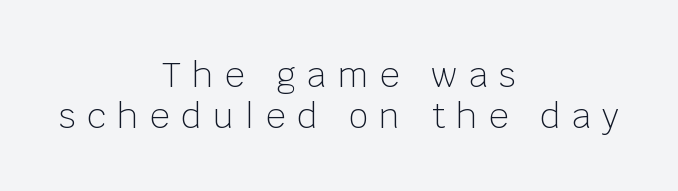
Q: Is the text bold? A: No.
Q: Is the text italic (slanted)? A: No, it is upright.
Q: Is the typeface a serif or a sans-serif typeface? A: Sans-serif.
Q: Is the text underlined? A: No.
Q: How is the paragraph aligned? A: Centered.
Q: Is the spacing between letters normal or unusually wide? A: Unusually wide.
Q: Width (condensed, normal, or wide)? A: Normal.
Q: Stroke contrast? A: Low.
Q: x-height? A: Large.
Q: Monospaced? A: No.
